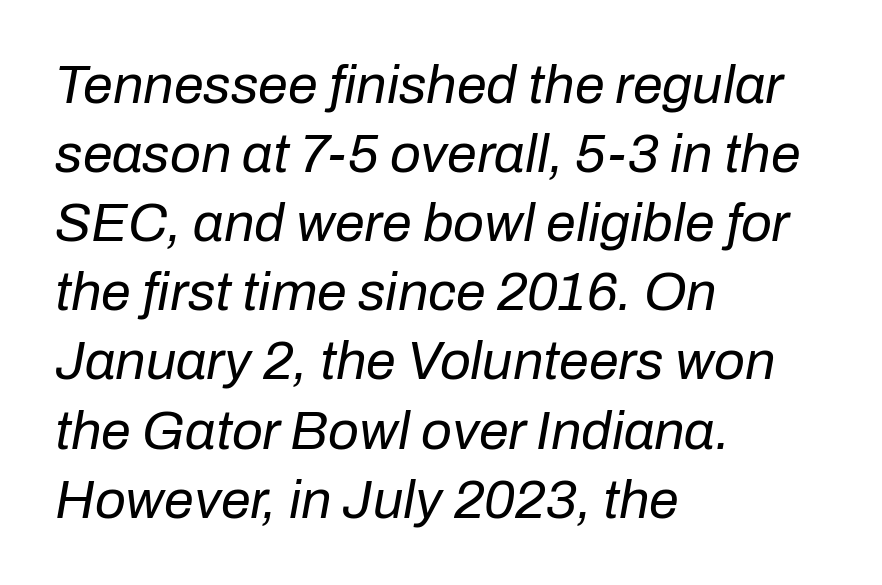
The image shows 54 px regular-weight type, italic (leaning right); set left-aligned, normal line spacing (1.28x), normal letter spacing, not underlined; low stroke contrast and a medium x-height.
